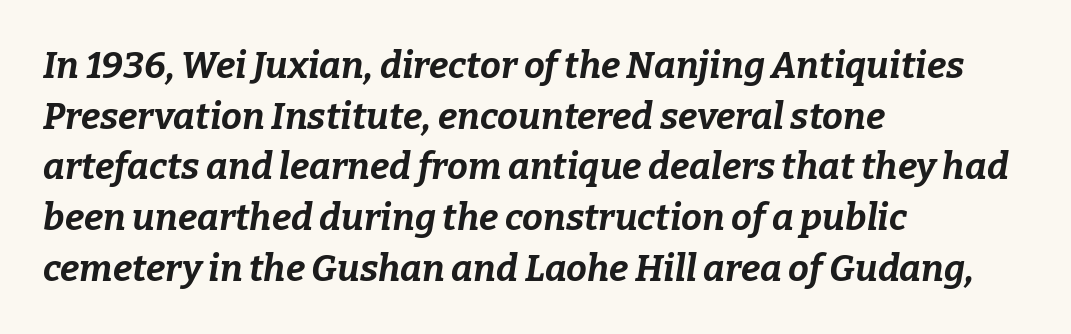
{"italic": "yes", "lean": "right", "slant_degrees": 9, "bold": "yes", "weight": "bold", "width": "normal", "stroke_contrast": "low", "x_height": "medium", "monospaced": "no", "underline": "no", "align": "left", "line_spacing": "normal", "line_spacing_ratio": 1.37, "letter_spacing": "normal", "letter_spacing_em": 0.0, "glyph_px": 37}
